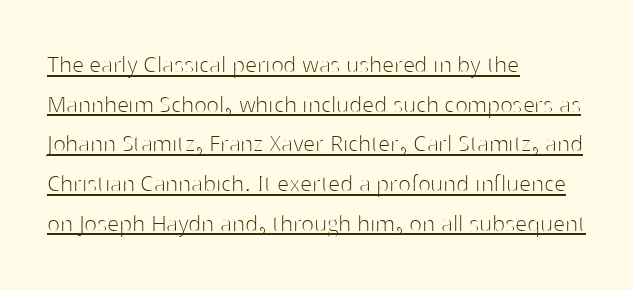
Q: Is the text bold? A: No.
Q: Is the text italic (slanted)? A: No, it is upright.
Q: Is the text underlined? A: Yes.
Q: How is the paragraph aligned? A: Left-aligned.
Q: Is the spacing between letters normal or unusually wide? A: Normal.
Q: Is the spacing between lines tight, normal or loose? A: Normal.
